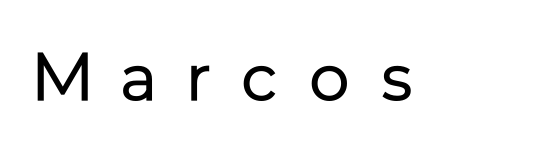
Q: Is the text bold? A: No.
Q: Is the text italic (slanted)? A: No, it is upright.
Q: Is the typeface a serif or a sans-serif typeface? A: Sans-serif.
Q: Is the text underlined? A: No.
Q: Is the spacing between letters normal or unusually wide? A: Unusually wide.
Q: Width (condensed, normal, or wide)? A: Normal.
Q: Stroke contrast? A: Low.
Q: x-height? A: Medium.
Q: Monospaced? A: No.
